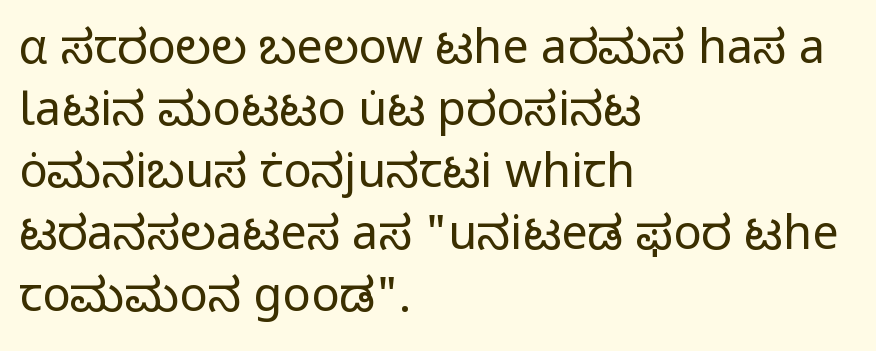
The image shows 47 px regular-weight sans-serif type, upright; set left-aligned, normal line spacing (1.32x), normal letter spacing, not underlined; low stroke contrast and a medium x-height.
